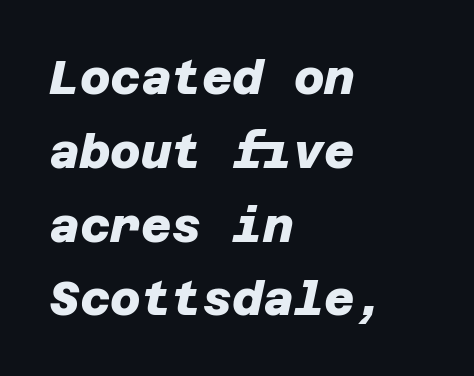
{"serif": "no", "bold": "yes", "weight": "heavy", "width": "normal", "stroke_contrast": "low", "x_height": "large", "underline": "no", "align": "left", "line_spacing": "normal", "line_spacing_ratio": 1.57, "letter_spacing": "normal", "letter_spacing_em": 0.0, "glyph_px": 47}
